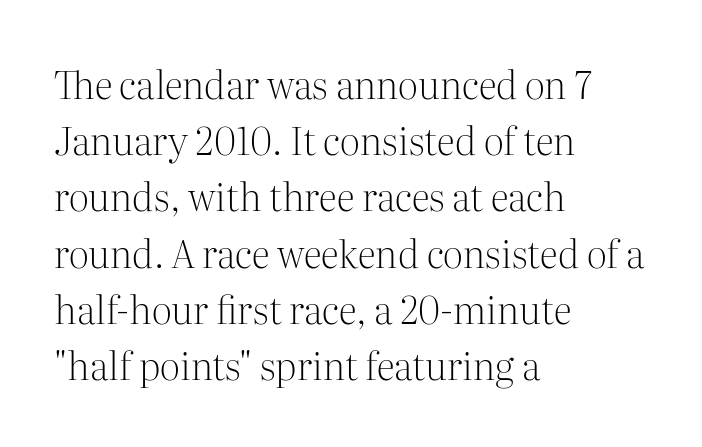
Examine the stroke ends and you'll spot serifs. Left-aligned paragraph, ragged on the right. Honestly, the row spacing looks completely unremarkable. Note the varied advance widths — an 'i' is clearly narrower than an 'm'. Nothing unusual about the tracking: characters are spaced as the font intends. Heaviness? Minimal to ordinary, like unemphasized prose.
